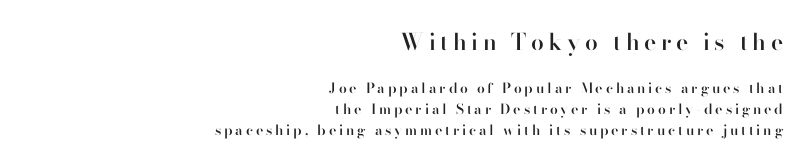
The image shows 23 px text type, upright; set right-aligned, normal line spacing (1.51x), unusually wide letter spacing (+0.2 em), not underlined; the first (top) block is 1.64x larger.
